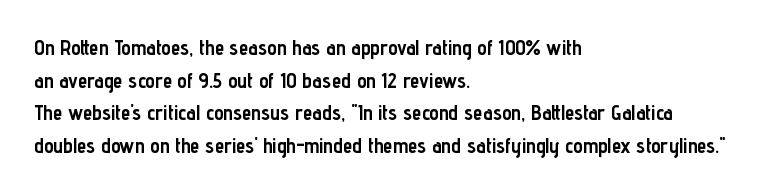
Q: Is the text bold? A: Yes.
Q: Is the text italic (slanted)? A: No, it is upright.
Q: Is the text underlined? A: No.
Q: How is the paragraph aligned? A: Left-aligned.
Q: Is the spacing between letters normal or unusually wide? A: Normal.
Q: Is the spacing between lines tight, normal or loose? A: Normal.
